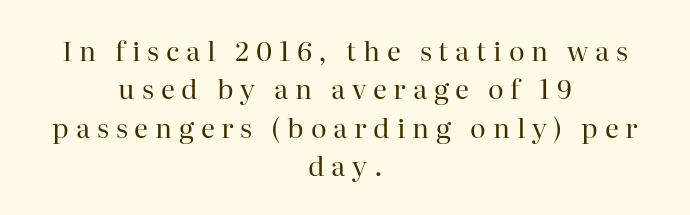
{"italic": "no", "bold": "no", "underline": "no", "align": "center", "line_spacing": "normal", "line_spacing_ratio": 1.42, "letter_spacing": "wide", "letter_spacing_em": 0.25, "glyph_px": 27}
